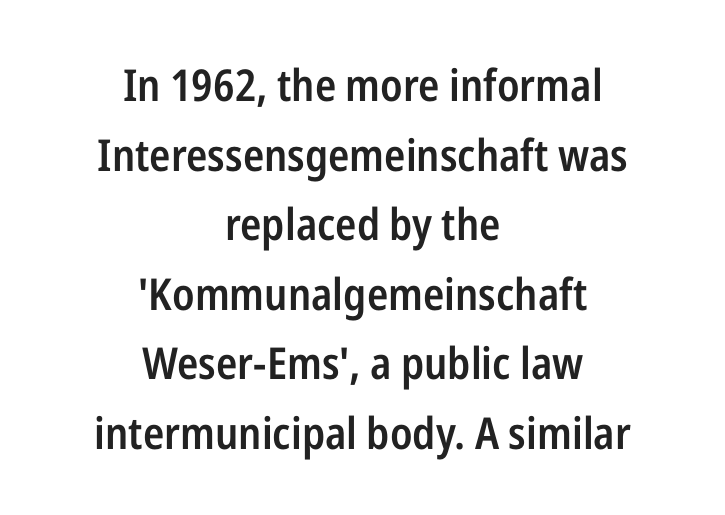
Standard letterfit; no display-style spreading of the glyphs. The font is running at a semibold setting, under full bold. Words float on clear page, feet unadorned. Proportional: the letters do not fall into vertical columns. Honestly, the row spacing looks completely unremarkable. No italicization has been applied; the sample stays upright.
